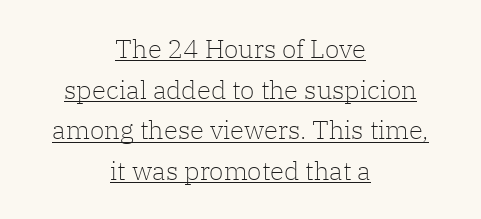
The image shows 26 px text type, upright; set centered, normal line spacing (1.56x), normal letter spacing, underlined.
